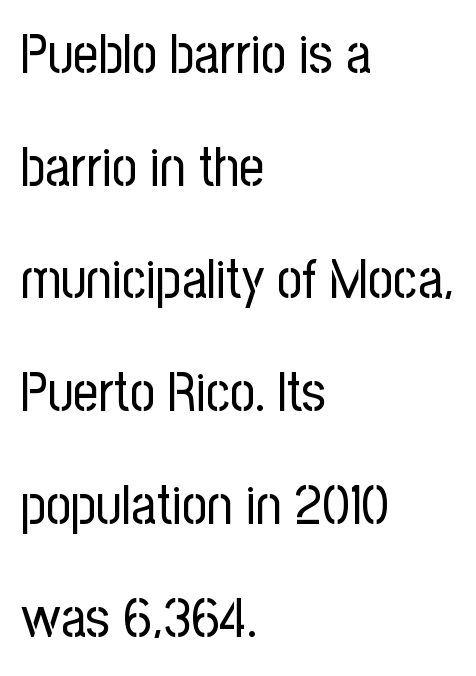
The image shows 55 px regular-weight, condensed sans-serif type, upright; set left-aligned, loose line spacing (2.05x), normal letter spacing, not underlined; low stroke contrast and a medium x-height.
